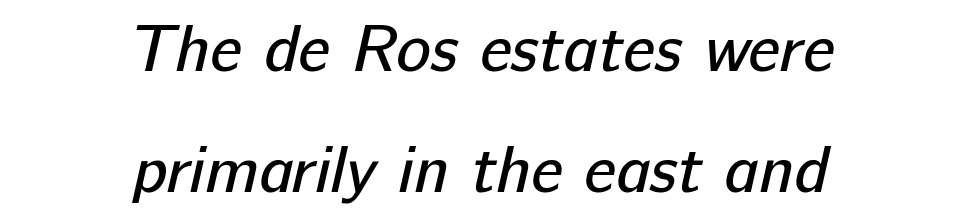
The image shows 65 px regular-weight sans-serif type; set centered, line spacing 1.86x, normal letter spacing, not underlined; low stroke contrast and a medium x-height.
